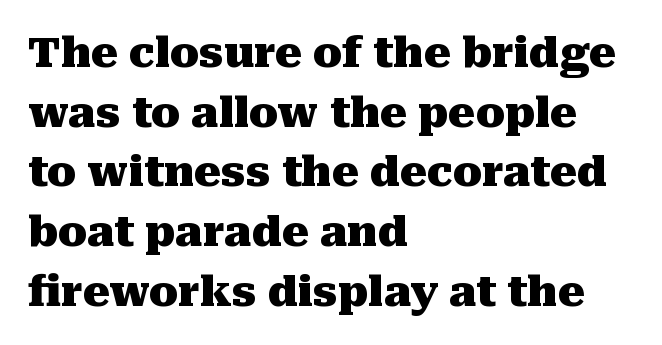
{"serif": "yes", "italic": "no", "bold": "yes", "weight": "heavy", "width": "normal", "stroke_contrast": "medium", "x_height": "medium", "monospaced": "no", "underline": "no", "align": "left", "line_spacing": "normal", "line_spacing_ratio": 1.42, "letter_spacing": "normal", "letter_spacing_em": 0.0, "glyph_px": 42}
